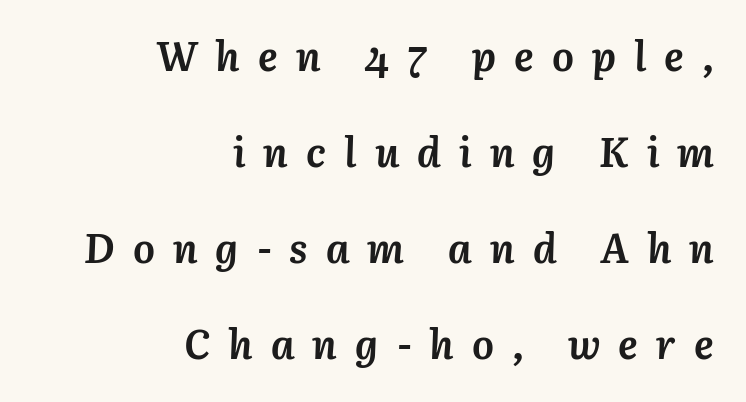
The image shows 41 px semibold type, italic (leaning right); set right-aligned, loose line spacing (2.34x), unusually wide letter spacing (+0.44 em), not underlined; medium stroke contrast and a medium x-height.
